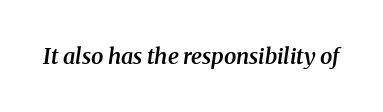
A typesetter would call this zero additional tracking. There's an unmistakable incline to the writing here. Any mark beneath the type? The region is blank. Weight check: semibold — heavier than regular, not quite bold.
